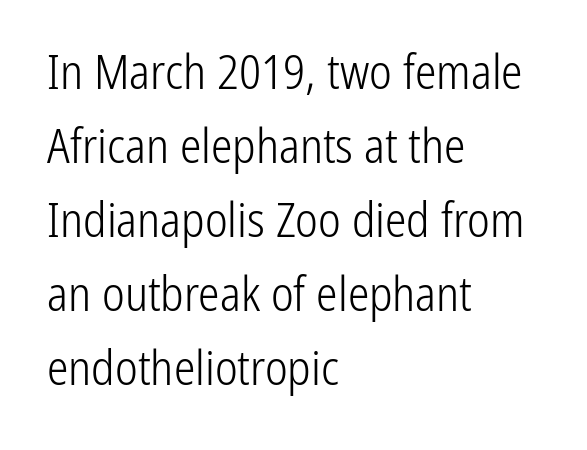
{"serif": "no", "italic": "no", "bold": "no", "weight": "light", "width": "condensed", "stroke_contrast": "low", "x_height": "medium", "monospaced": "no", "underline": "no", "align": "left", "line_spacing": "normal", "line_spacing_ratio": 1.54, "letter_spacing": "normal", "letter_spacing_em": 0.0, "glyph_px": 48}
